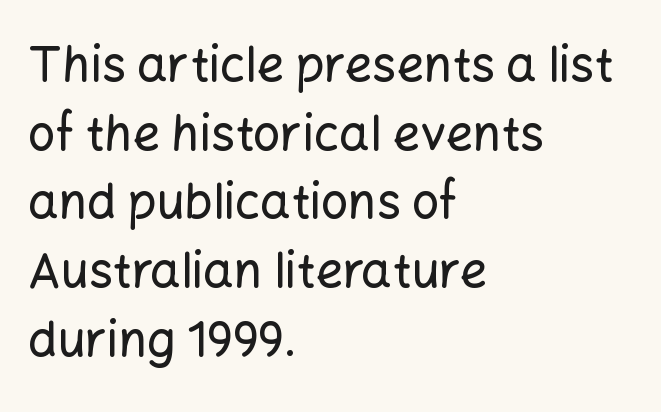
{"serif": "no", "italic": "no", "width": "normal", "stroke_contrast": "low", "x_height": "medium", "monospaced": "no", "underline": "no", "align": "left", "line_spacing": "normal", "line_spacing_ratio": 1.43, "letter_spacing": "normal", "letter_spacing_em": 0.0, "glyph_px": 48}
